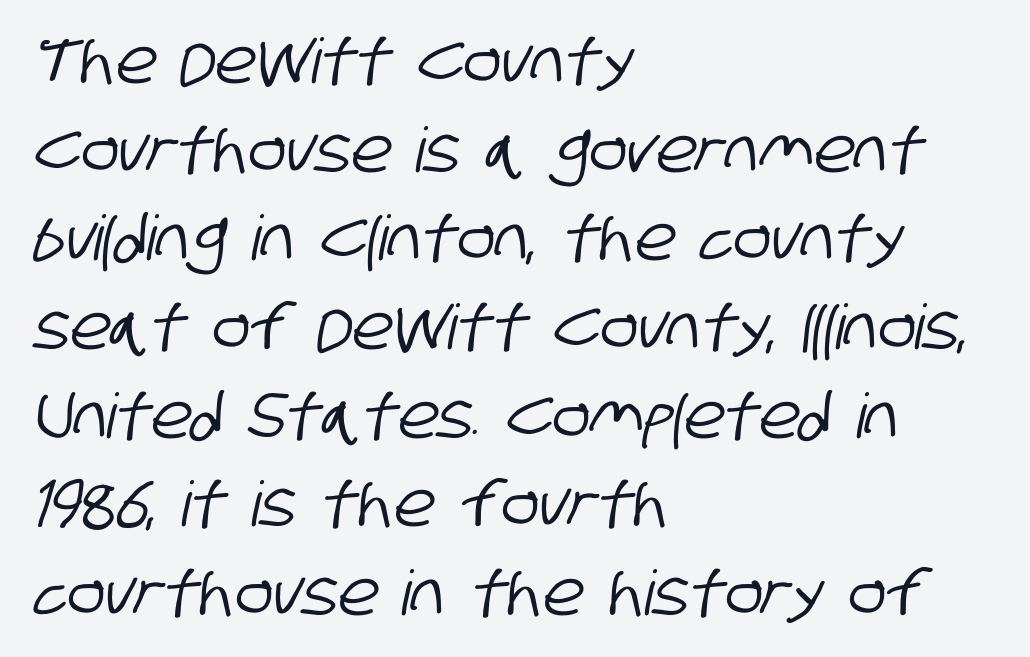
These lines sit exactly where default settings would place them. The paragraph has a hard left edge and a soft right edge. A typesetter would call this proportional, since set widths differ per character. The space beneath each line is pristine and unruled.
